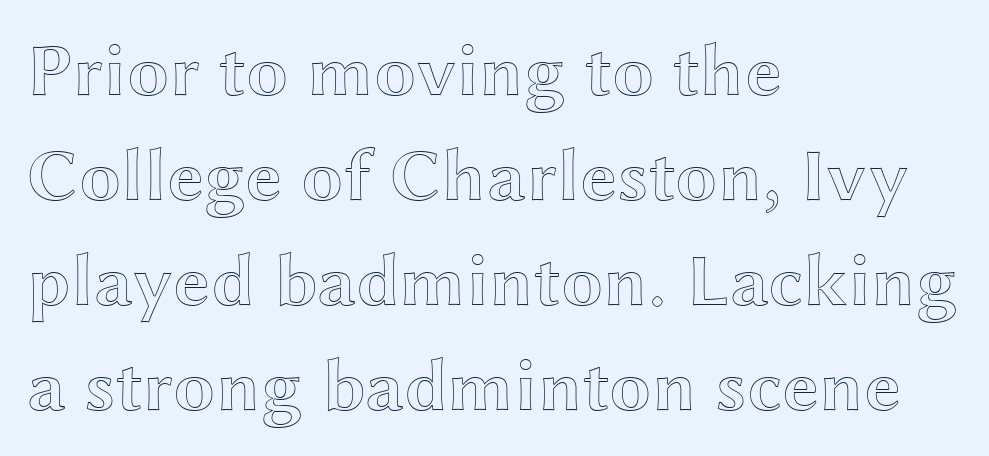
The lines are quadded left. Each word holds together tightly as a unit, with standard inter-letter gaps. A typesetter would call this leading conventional body-copy spacing. The typography opts for an upright posture over an oblique one.
